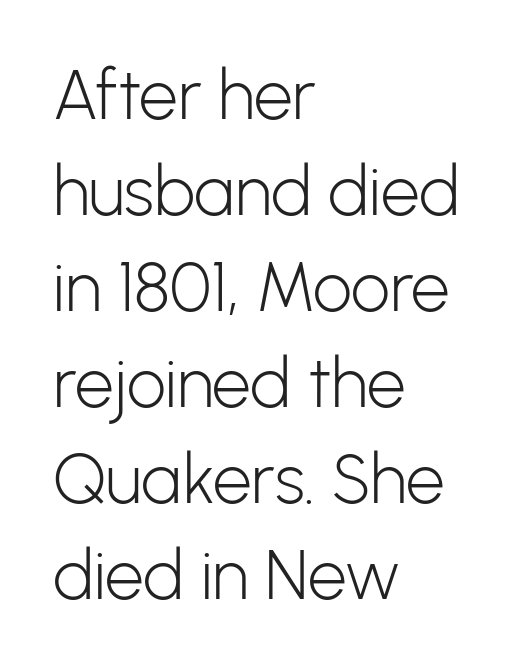
The image shows 69 px light sans-serif type, upright; set left-aligned, normal line spacing (1.39x), normal letter spacing, not underlined; low stroke contrast and a medium x-height.
